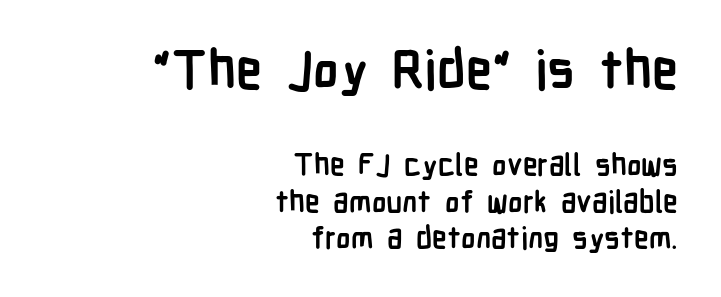
Q: Is the text bold? A: Yes.
Q: Is the text italic (slanted)? A: No, it is upright.
Q: Is the typeface a serif or a sans-serif typeface? A: Sans-serif.
Q: Is the text underlined? A: No.
Q: How is the paragraph aligned? A: Right-aligned.
Q: Is the spacing between letters normal or unusually wide? A: Normal.
Q: Which block of text is set in a larger size, the first (top) or the second (bottom)? A: The first (top) one.
Q: Width (condensed, normal, or wide)? A: Condensed.
Q: Stroke contrast? A: Low.
Q: x-height? A: Medium.
Q: Monospaced? A: No.
